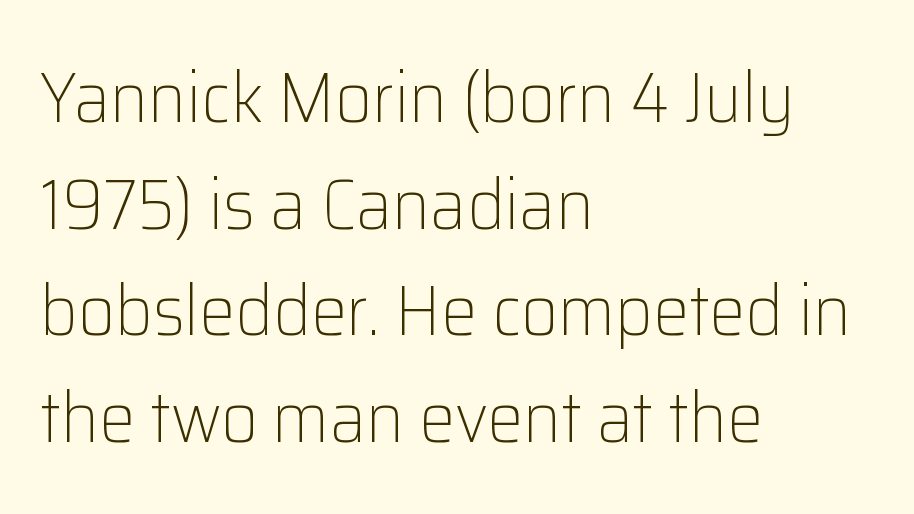
Q: Is the text bold? A: No.
Q: Is the text italic (slanted)? A: No, it is upright.
Q: Is the typeface a serif or a sans-serif typeface? A: Sans-serif.
Q: Is the text underlined? A: No.
Q: How is the paragraph aligned? A: Left-aligned.
Q: Is the spacing between letters normal or unusually wide? A: Normal.
Q: Is the spacing between lines tight, normal or loose? A: Normal.
Q: Width (condensed, normal, or wide)? A: Normal.
Q: Stroke contrast? A: Low.
Q: x-height? A: Medium.
Q: Monospaced? A: No.
